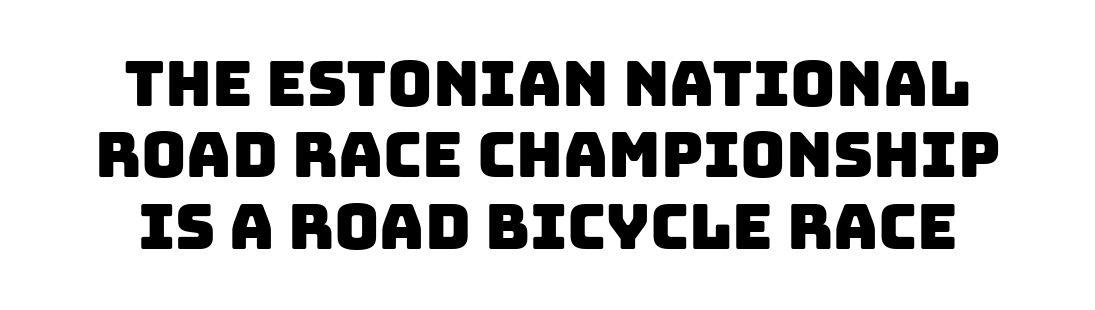
The image shows 62 px sans-serif type; set tight line spacing (1.15x), normal letter spacing, not underlined; low stroke contrast and a large x-height.
